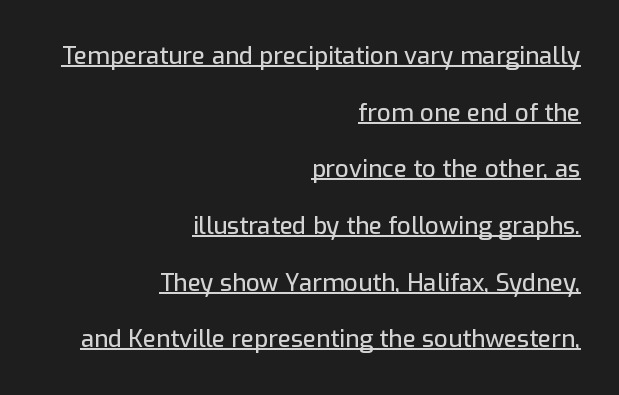
Inter-character spacing is left at the font's built-in metrics. In CSS terms this would be text-align: right. This is underlined copy, the kind a proofreader might mark for attention. Students, observe: this is what heavily led, spacious text looks like. Posture: straight, roman, zero tilt.
